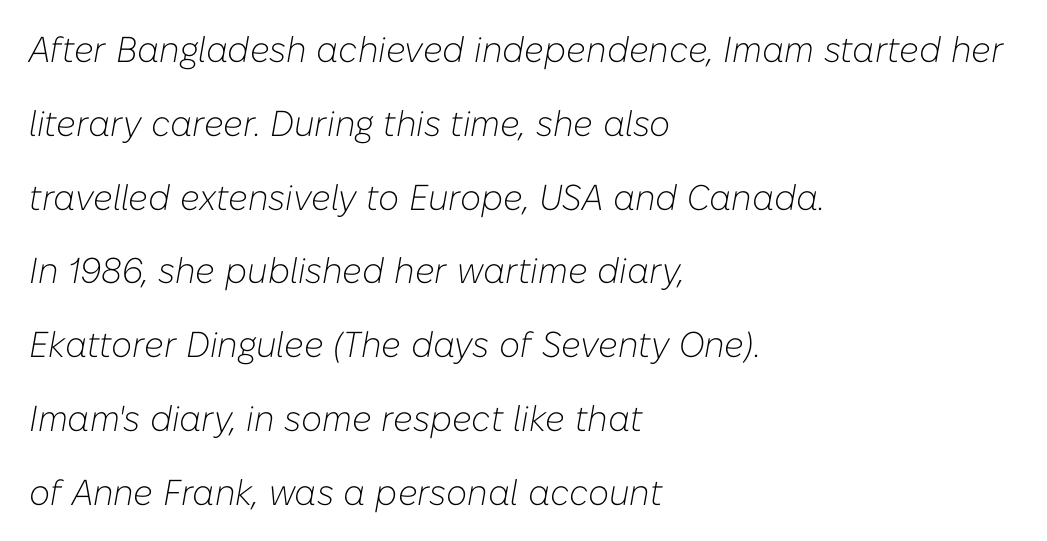
The image shows 36 px light type, italic (leaning right); set left-aligned, loose line spacing (2.05x), normal letter spacing, not underlined; low stroke contrast and a medium x-height.
